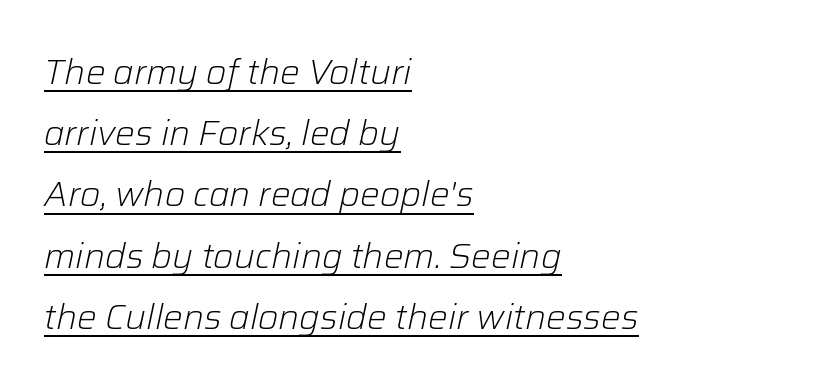
Q: Is the text bold? A: No.
Q: Is the text italic (slanted)? A: Yes, it leans right by about 12 degrees.
Q: Is the text underlined? A: Yes.
Q: How is the paragraph aligned? A: Left-aligned.
Q: Is the spacing between letters normal or unusually wide? A: Normal.
Q: Width (condensed, normal, or wide)? A: Normal.
Q: Stroke contrast? A: Low.
Q: x-height? A: Medium.
Q: Monospaced? A: No.
